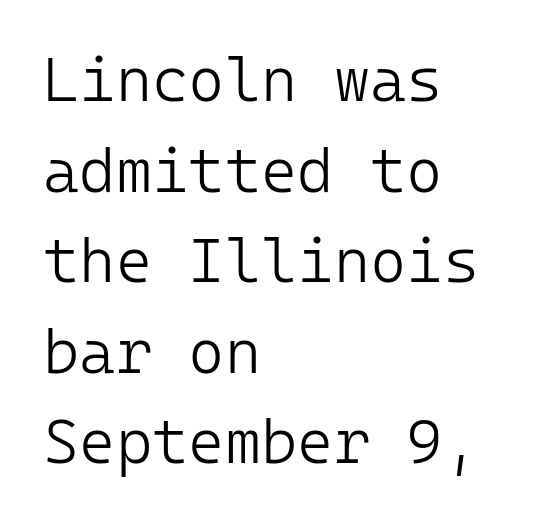
{"serif": "no", "italic": "no", "bold": "no", "weight": "light", "width": "normal", "stroke_contrast": "low", "x_height": "medium", "underline": "no", "align": "left", "line_spacing": "normal", "line_spacing_ratio": 1.46, "letter_spacing": "normal", "letter_spacing_em": 0.0, "glyph_px": 62}
